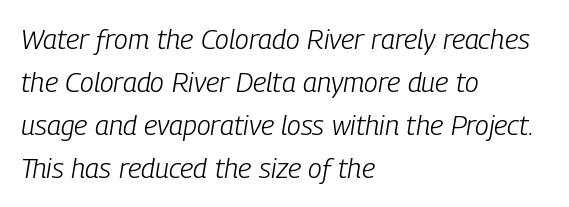
Q: Is the text bold? A: No.
Q: Is the text italic (slanted)? A: Yes, it leans right by about 9 degrees.
Q: Is the text underlined? A: No.
Q: How is the paragraph aligned? A: Left-aligned.
Q: Is the spacing between letters normal or unusually wide? A: Normal.
Q: Is the spacing between lines tight, normal or loose? A: Normal.
Q: Width (condensed, normal, or wide)? A: Condensed.
Q: Stroke contrast? A: Low.
Q: x-height? A: Medium.
Q: Monospaced? A: No.
